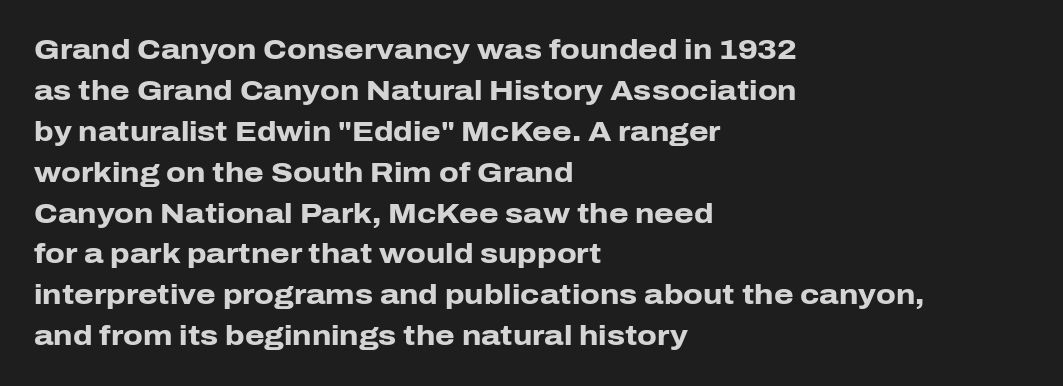
The image shows 28 px heavy sans-serif type, upright; set left-aligned, normal line spacing (1.46x), normal letter spacing, not underlined; low stroke contrast and a medium x-height.
